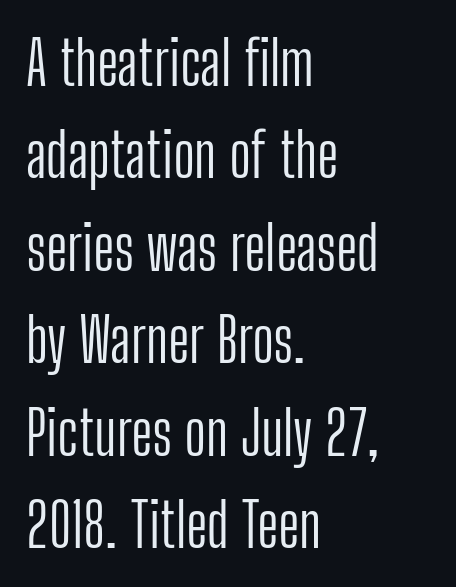
Q: Is the text bold? A: No.
Q: Is the text italic (slanted)? A: No, it is upright.
Q: Is the typeface a serif or a sans-serif typeface? A: Sans-serif.
Q: Is the text underlined? A: No.
Q: How is the paragraph aligned? A: Left-aligned.
Q: Is the spacing between letters normal or unusually wide? A: Normal.
Q: Is the spacing between lines tight, normal or loose? A: Normal.
Q: Width (condensed, normal, or wide)? A: Condensed.
Q: Stroke contrast? A: Low.
Q: x-height? A: Medium.
Q: Monospaced? A: No.
